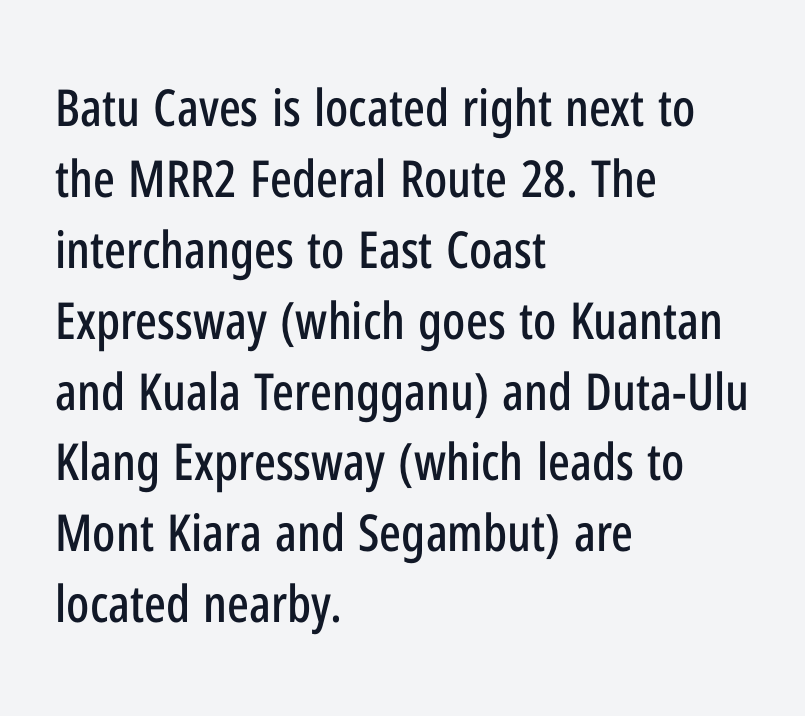
Q: Is the text italic (slanted)? A: No, it is upright.
Q: Is the typeface a serif or a sans-serif typeface? A: Sans-serif.
Q: Is the text underlined? A: No.
Q: How is the paragraph aligned? A: Left-aligned.
Q: Is the spacing between letters normal or unusually wide? A: Normal.
Q: Is the spacing between lines tight, normal or loose? A: Normal.
Q: Width (condensed, normal, or wide)? A: Condensed.
Q: Stroke contrast? A: Low.
Q: x-height? A: Medium.
Q: Monospaced? A: No.
